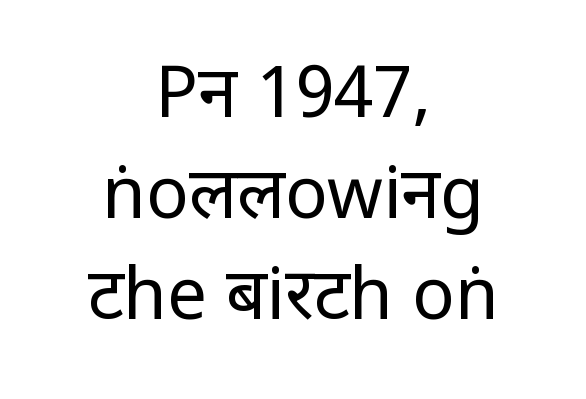
Q: Is the text bold? A: No.
Q: Is the text italic (slanted)? A: No, it is upright.
Q: Is the typeface a serif or a sans-serif typeface? A: Sans-serif.
Q: Is the text underlined? A: No.
Q: How is the paragraph aligned? A: Centered.
Q: Is the spacing between letters normal or unusually wide? A: Normal.
Q: Is the spacing between lines tight, normal or loose? A: Normal.
Q: Width (condensed, normal, or wide)? A: Condensed.
Q: Stroke contrast? A: Low.
Q: x-height? A: Large.
Q: Monospaced? A: No.
